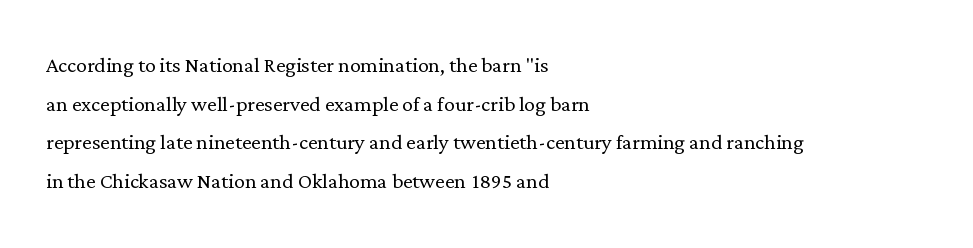
{"italic": "no", "bold": "no", "underline": "no", "align": "left", "line_spacing": "normal", "line_spacing_ratio": 1.43, "letter_spacing": "normal", "letter_spacing_em": 0.0, "glyph_px": 27}
